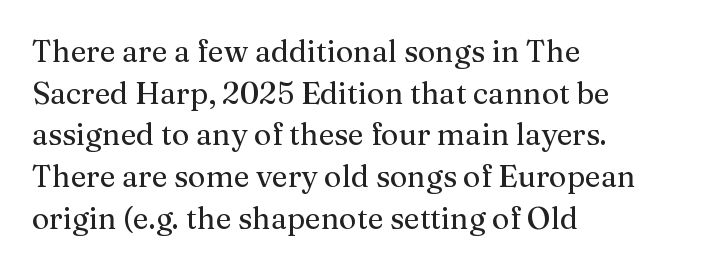
Q: Is the text italic (slanted)? A: No, it is upright.
Q: Is the typeface a serif or a sans-serif typeface? A: Serif.
Q: Is the text underlined? A: No.
Q: How is the paragraph aligned? A: Left-aligned.
Q: Is the spacing between letters normal or unusually wide? A: Normal.
Q: Is the spacing between lines tight, normal or loose? A: Normal.
Q: Width (condensed, normal, or wide)? A: Normal.
Q: Stroke contrast? A: Medium.
Q: x-height? A: Medium.
Q: Monospaced? A: No.
